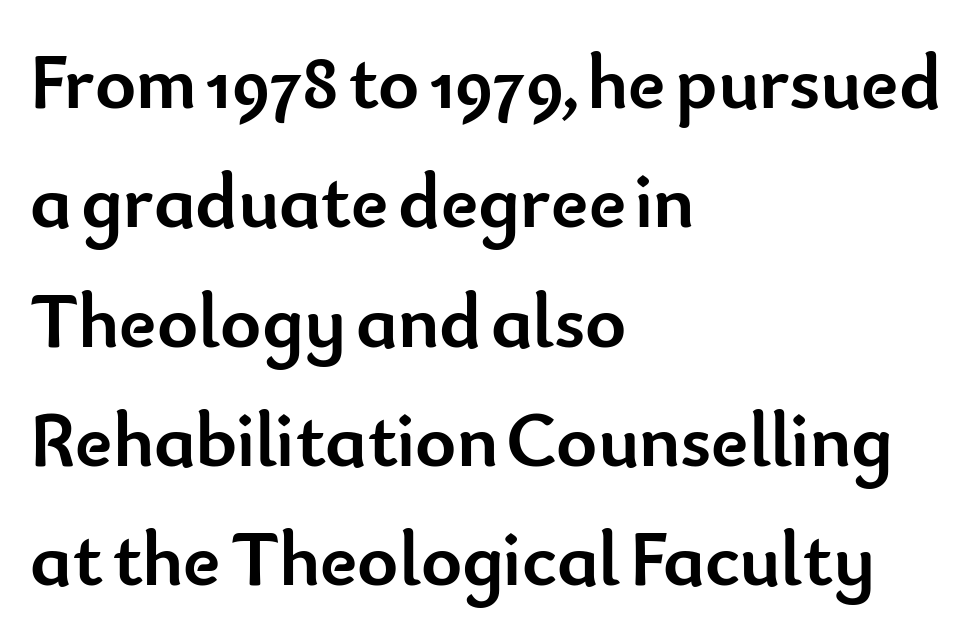
{"serif": "no", "italic": "no", "bold": "yes", "weight": "semibold", "width": "normal", "stroke_contrast": "low", "x_height": "small", "monospaced": "no", "underline": "no", "align": "left", "line_spacing": "normal", "line_spacing_ratio": 1.53, "letter_spacing": "normal", "letter_spacing_em": 0.0, "glyph_px": 78}
